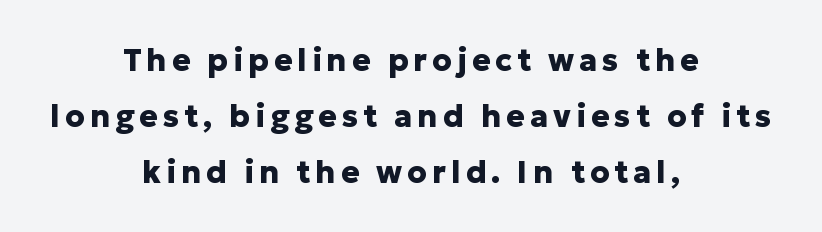
The image shows 31 px heavy sans-serif type, upright; set centered, line spacing 1.8x, not underlined; low stroke contrast and a medium x-height.
